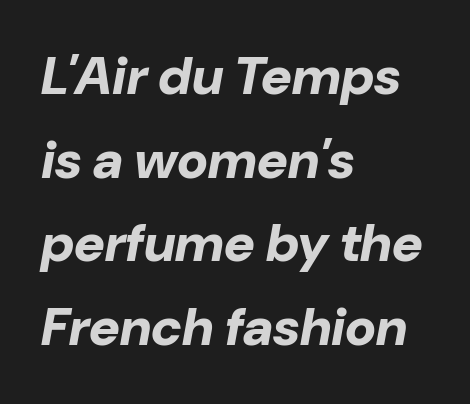
Q: Is the text bold? A: Yes.
Q: Is the text italic (slanted)? A: Yes, it leans right by about 10 degrees.
Q: Is the text underlined? A: No.
Q: How is the paragraph aligned? A: Left-aligned.
Q: Is the spacing between letters normal or unusually wide? A: Normal.
Q: Is the spacing between lines tight, normal or loose? A: Normal.
Q: Width (condensed, normal, or wide)? A: Normal.
Q: Stroke contrast? A: Low.
Q: x-height? A: Medium.
Q: Monospaced? A: No.
